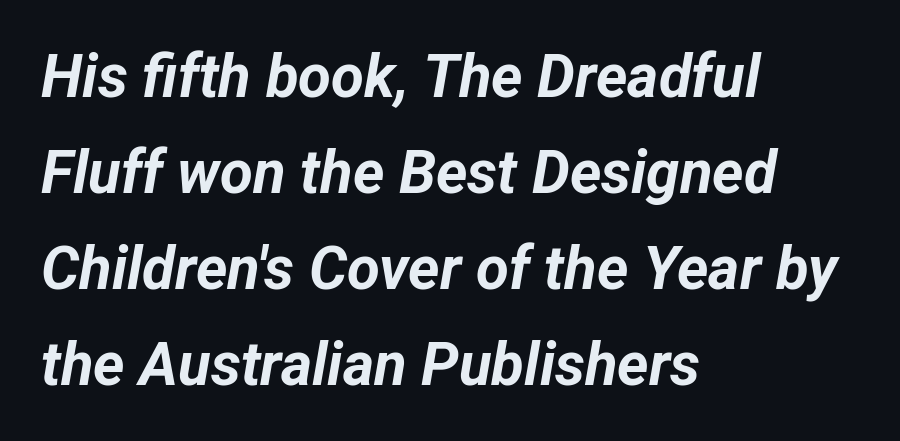
An italicized treatment has been applied to the whole sample. On the weight axis this lands at bold, roughly 700. Students, observe: this is what conventionally led text looks like. The paragraph has a hard left edge and a soft right edge.
